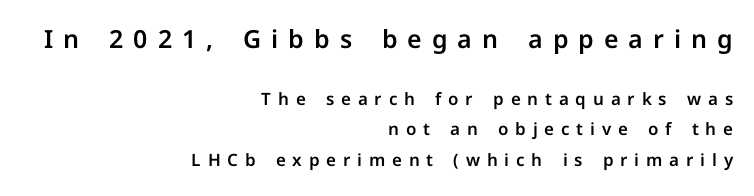
{"italic": "no", "underline": "no", "align": "right", "line_spacing_ratio": 1.79, "letter_spacing": "wide", "letter_spacing_em": 0.4, "larger_block": "first", "size_ratio": 1.47, "glyph_px": 25}
